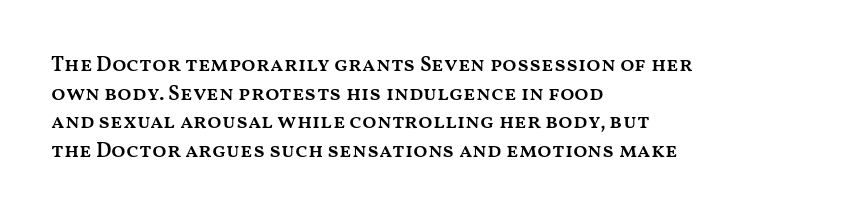
The image shows 21 px text type, upright; set left-aligned, normal line spacing (1.36x), normal letter spacing, not underlined.
